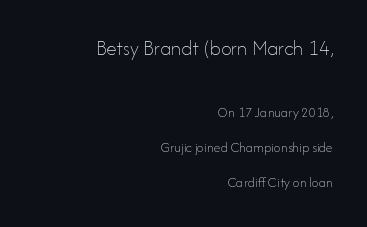
The image shows 21 px text type, upright; set right-aligned, loose line spacing (2.5x), normal letter spacing, not underlined; the first (top) block is 1.5x larger.
